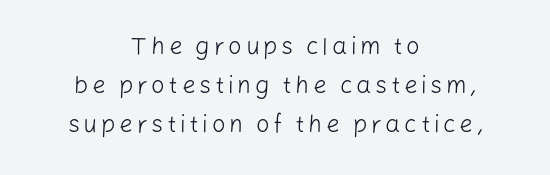
Q: Is the text bold? A: No.
Q: Is the text italic (slanted)? A: No, it is upright.
Q: Is the text underlined? A: No.
Q: How is the paragraph aligned? A: Centered.
Q: Is the spacing between lines tight, normal or loose? A: Normal.
